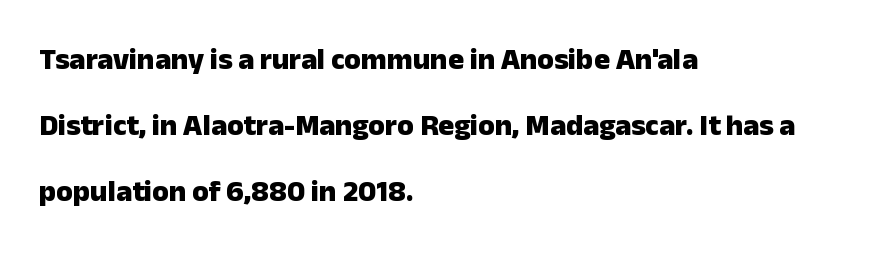
The font's upright variant was chosen for this text. You could not count columns in this text — the font is proportionally spaced. Nope, no serifs anywhere on these letters. Pretty heavy lettering here — definitely bold. A clean baseline with only descenders dipping below it.
